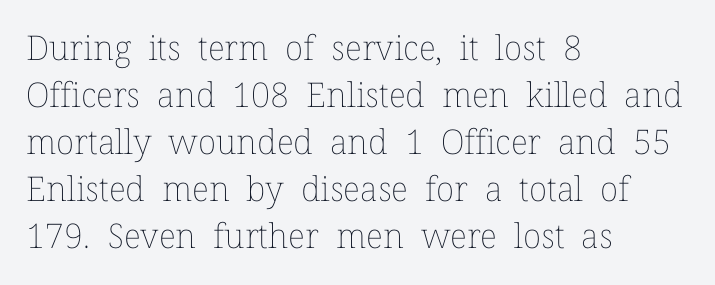
Q: Is the text bold? A: No.
Q: Is the text italic (slanted)? A: No, it is upright.
Q: Is the text underlined? A: No.
Q: How is the paragraph aligned? A: Left-aligned.
Q: Is the spacing between letters normal or unusually wide? A: Normal.
Q: Is the spacing between lines tight, normal or loose? A: Normal.
Q: Width (condensed, normal, or wide)? A: Normal.
Q: Stroke contrast? A: Low.
Q: x-height? A: Medium.
Q: Monospaced? A: No.
